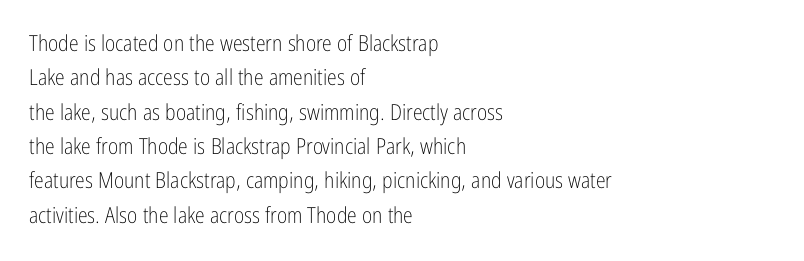
Q: Is the text bold? A: No.
Q: Is the text italic (slanted)? A: No, it is upright.
Q: Is the text underlined? A: No.
Q: How is the paragraph aligned? A: Left-aligned.
Q: Is the spacing between letters normal or unusually wide? A: Normal.
Q: Is the spacing between lines tight, normal or loose? A: Normal.
